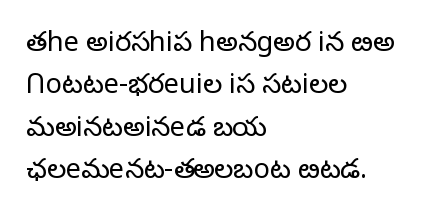
The image shows 27 px text type, upright; set left-aligned, normal line spacing (1.57x), normal letter spacing, not underlined.
